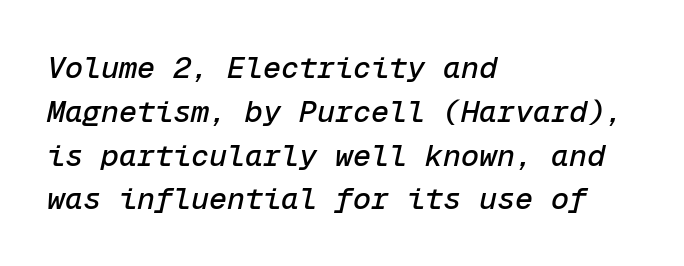
Q: Is the text italic (slanted)? A: Yes, it leans right by about 12 degrees.
Q: Is the text underlined? A: No.
Q: How is the paragraph aligned? A: Left-aligned.
Q: Is the spacing between letters normal or unusually wide? A: Normal.
Q: Is the spacing between lines tight, normal or loose? A: Normal.
Q: Width (condensed, normal, or wide)? A: Normal.
Q: Stroke contrast? A: Low.
Q: x-height? A: Medium.
Q: Monospaced? A: Yes.
